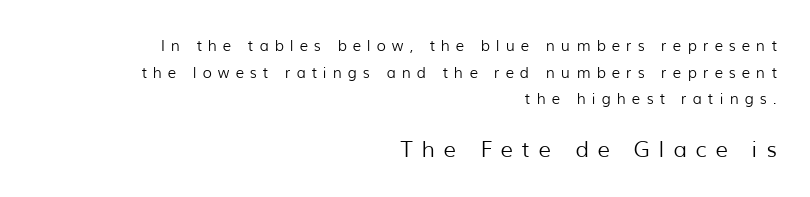
{"italic": "no", "bold": "no", "underline": "no", "align": "right", "line_spacing_ratio": 1.78, "letter_spacing": "wide", "letter_spacing_em": 0.4, "larger_block": "second", "size_ratio": 1.47, "glyph_px": 22}
